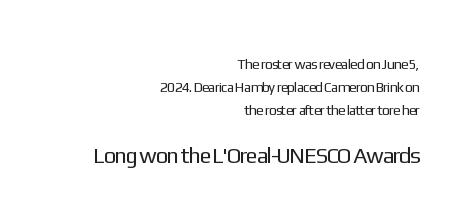
Compared with typical paragraphs, the rows here are spaced about the same. The specimen reads as upright at a glance. Line ends are locked; line starts wander. Between one letter and the next there's only the usual sliver of space. Note: smaller setting up top, larger setting below.
